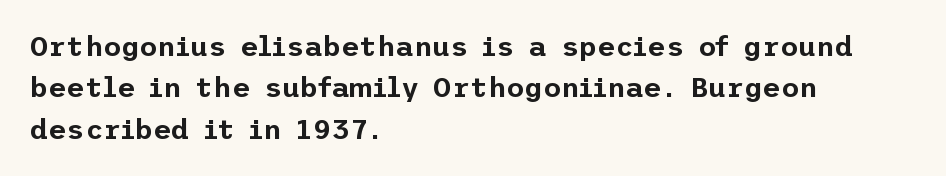
The image shows 28 px sans-serif type, upright; set left-aligned, normal line spacing (1.48x), normal letter spacing, not underlined; low stroke contrast and a medium x-height.
